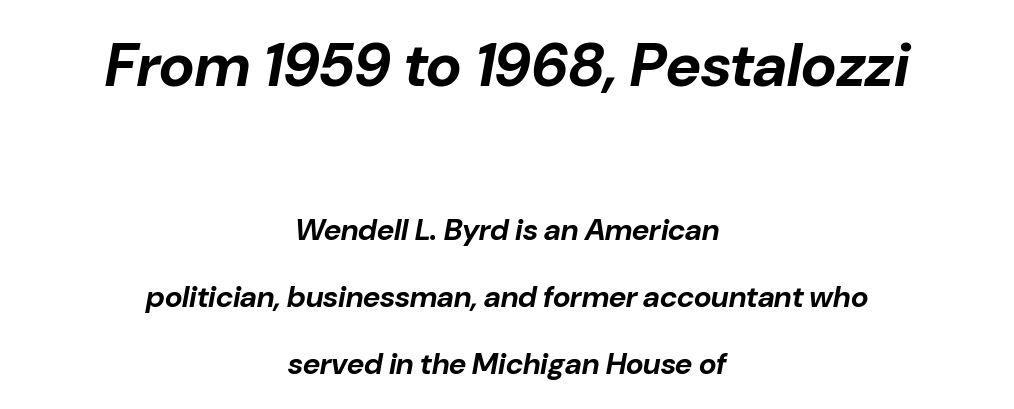
Q: Is the text bold? A: Yes.
Q: Is the text italic (slanted)? A: Yes, it leans right by about 10 degrees.
Q: Is the text underlined? A: No.
Q: How is the paragraph aligned? A: Centered.
Q: Is the spacing between letters normal or unusually wide? A: Normal.
Q: Is the spacing between lines tight, normal or loose? A: Loose.
Q: Which block of text is set in a larger size, the first (top) or the second (bottom)? A: The first (top) one.
Q: Width (condensed, normal, or wide)? A: Normal.
Q: Stroke contrast? A: Low.
Q: x-height? A: Medium.
Q: Monospaced? A: No.
